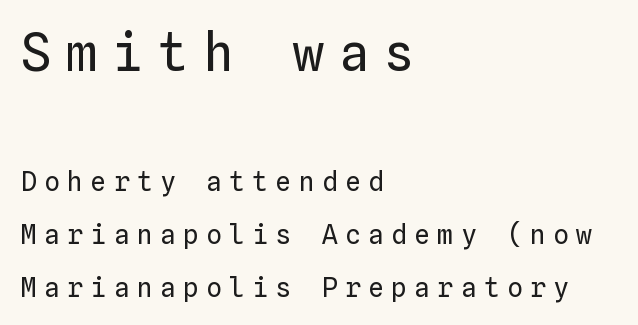
Q: Is the text bold? A: No.
Q: Is the text italic (slanted)? A: No, it is upright.
Q: Is the text underlined? A: No.
Q: How is the paragraph aligned? A: Left-aligned.
Q: Is the spacing between letters normal or unusually wide? A: Unusually wide.
Q: Is the spacing between lines tight, normal or loose? A: Loose.
Q: Which block of text is set in a larger size, the first (top) or the second (bottom)? A: The first (top) one.
Q: Width (condensed, normal, or wide)? A: Normal.
Q: Stroke contrast? A: Low.
Q: x-height? A: Medium.
Q: Monospaced? A: Yes.
